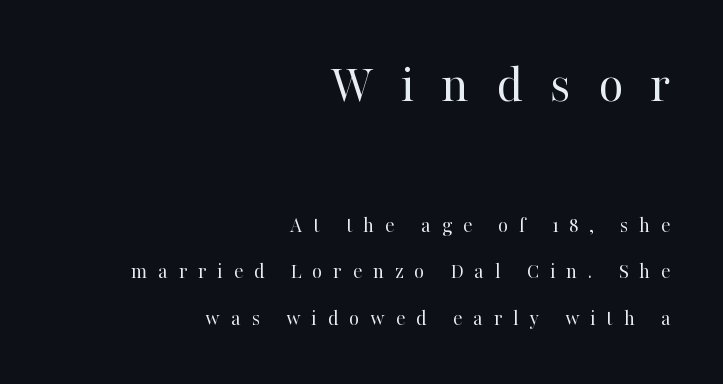
Q: Is the text bold? A: No.
Q: Is the text italic (slanted)? A: No, it is upright.
Q: Is the typeface a serif or a sans-serif typeface? A: Serif.
Q: Is the text underlined? A: No.
Q: How is the paragraph aligned? A: Right-aligned.
Q: Is the spacing between letters normal or unusually wide? A: Unusually wide.
Q: Is the spacing between lines tight, normal or loose? A: Loose.
Q: Which block of text is set in a larger size, the first (top) or the second (bottom)? A: The first (top) one.
Q: Width (condensed, normal, or wide)? A: Normal.
Q: Stroke contrast? A: High.
Q: x-height? A: Medium.
Q: Monospaced? A: No.
